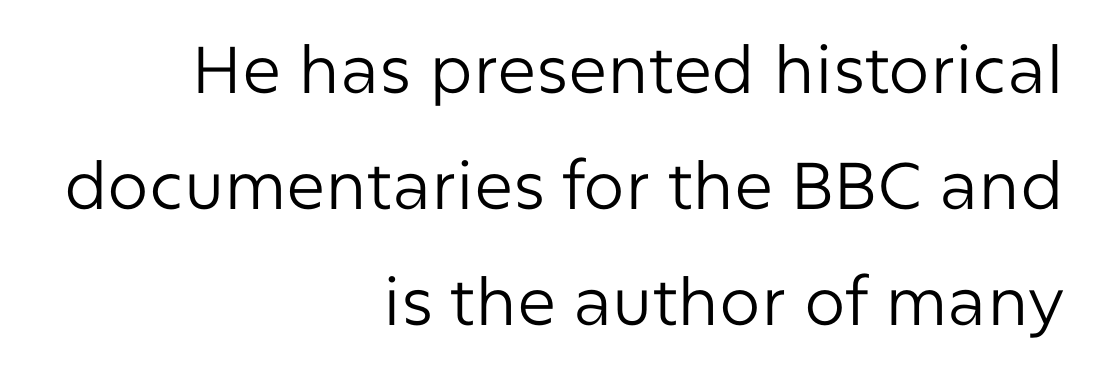
In terms of letterform style, serifs are entirely absent. Each row of text sits above clean, open space. The typeface has the unassuming heft of standard copy or less. Caption: standard tracking, unaltered.
